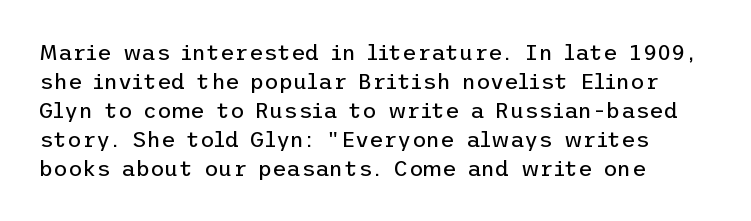
The image shows 22 px text type, upright; set normal line spacing (1.32x), normal letter spacing, not underlined.
